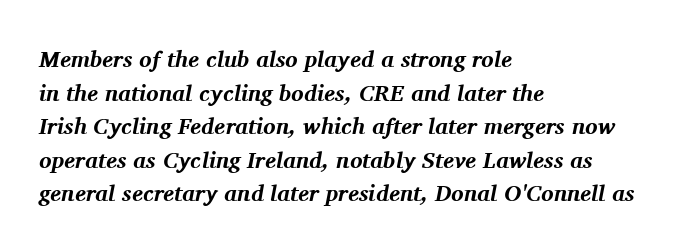
The image shows 23 px bold type, italic (leaning right); set left-aligned, normal line spacing (1.46x), normal letter spacing, not underlined.
